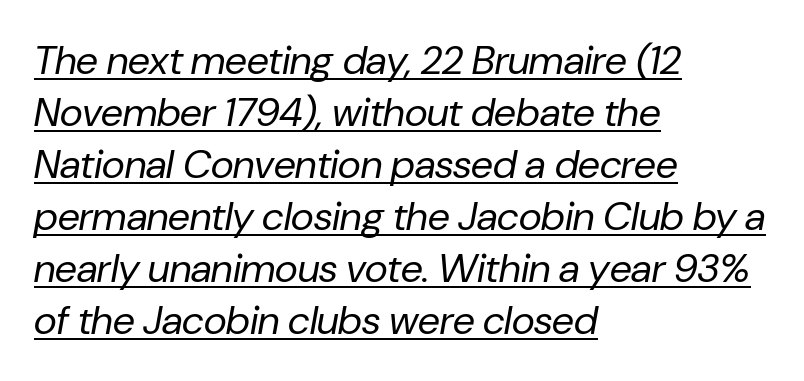
Q: Is the text bold? A: No.
Q: Is the text italic (slanted)? A: Yes, it leans right by about 10 degrees.
Q: Is the text underlined? A: Yes.
Q: How is the paragraph aligned? A: Left-aligned.
Q: Is the spacing between letters normal or unusually wide? A: Normal.
Q: Is the spacing between lines tight, normal or loose? A: Normal.
Q: Width (condensed, normal, or wide)? A: Normal.
Q: Stroke contrast? A: Low.
Q: x-height? A: Medium.
Q: Monospaced? A: No.
